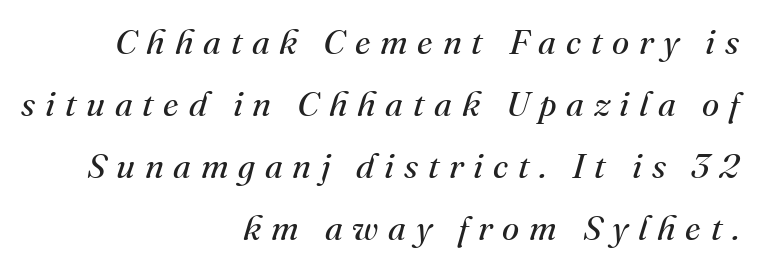
Q: Is the text bold? A: No.
Q: Is the text italic (slanted)? A: Yes, it leans right by about 16 degrees.
Q: Is the typeface a serif or a sans-serif typeface? A: Serif.
Q: Is the text underlined? A: No.
Q: How is the paragraph aligned? A: Right-aligned.
Q: Is the spacing between letters normal or unusually wide? A: Unusually wide.
Q: Width (condensed, normal, or wide)? A: Normal.
Q: Stroke contrast? A: Medium.
Q: x-height? A: Small.
Q: Monospaced? A: No.
